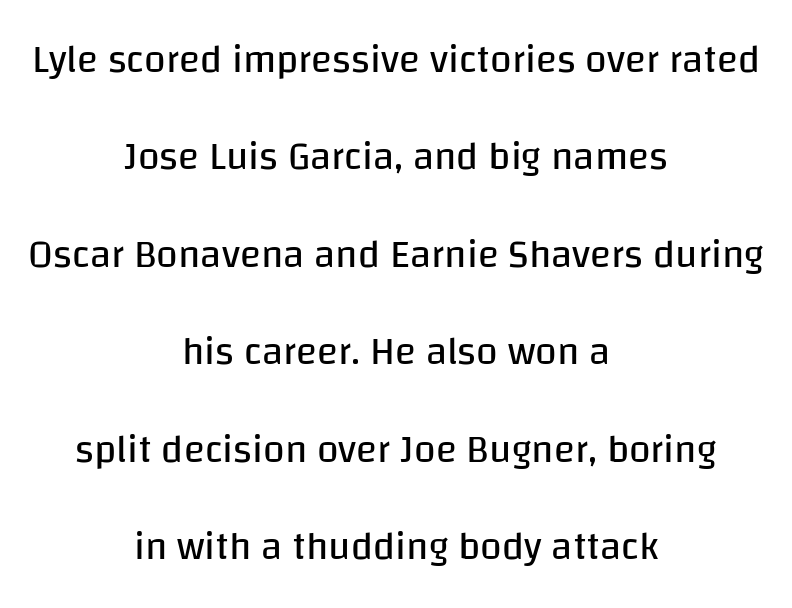
{"serif": "no", "italic": "no", "bold": "no", "weight": "regular", "width": "normal", "stroke_contrast": "low", "x_height": "large", "monospaced": "no", "underline": "no", "align": "center", "line_spacing": "loose", "line_spacing_ratio": 2.5, "letter_spacing": "normal", "letter_spacing_em": 0.0, "glyph_px": 39}
